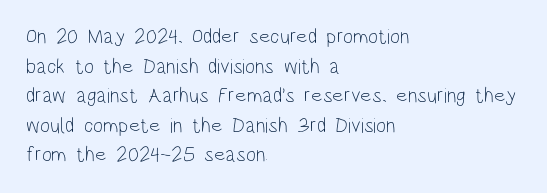
The image shows 21 px text type, upright; set left-aligned, normal line spacing (1.41x), normal letter spacing, not underlined.
